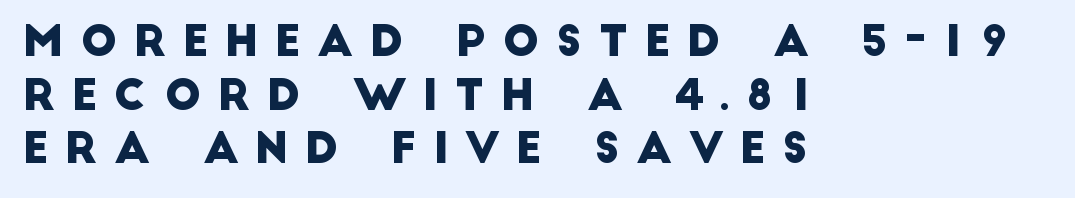
{"serif": "no", "width": "normal", "stroke_contrast": "low", "x_height": "large", "monospaced": "no", "underline": "no", "align": "left", "line_spacing": "normal", "line_spacing_ratio": 1.25, "letter_spacing": "wide", "letter_spacing_em": 0.38, "glyph_px": 43}
